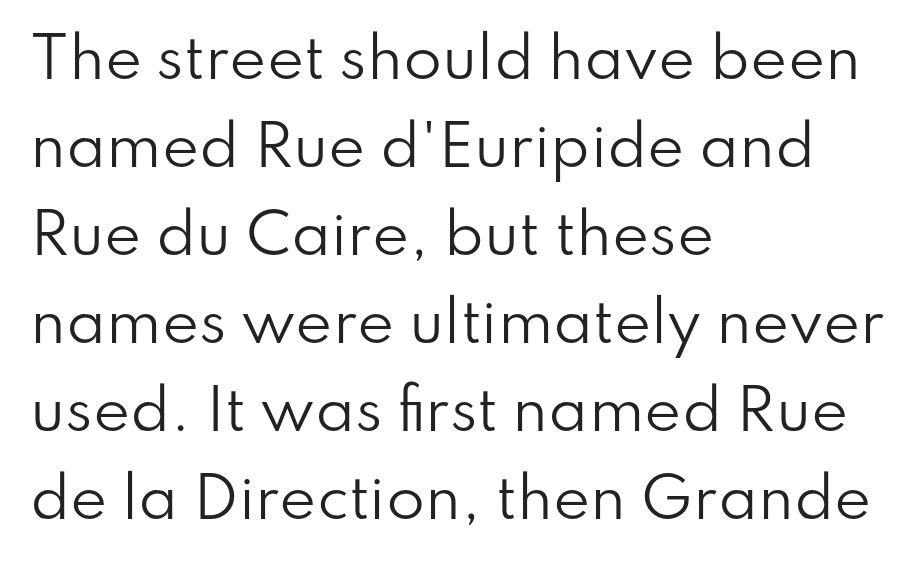
The image shows 56 px regular-weight sans-serif type, upright; set left-aligned, normal line spacing (1.57x), normal letter spacing, not underlined; low stroke contrast and a small x-height.
